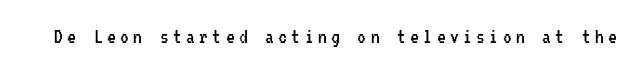
The strokes are not fattened; the text isn't bold. What stands out about the letter spacing? Its width — letters are far apart. Posture: straight, roman, zero tilt. Type without underlining.
